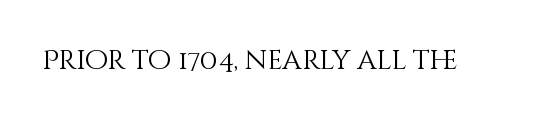
Has an underline been added? It has not. The type is set solid horizontally, with unmodified tracking. The characters are drawn with everyday or finer stroke widths. Every character sits straight up, as roman type does.
